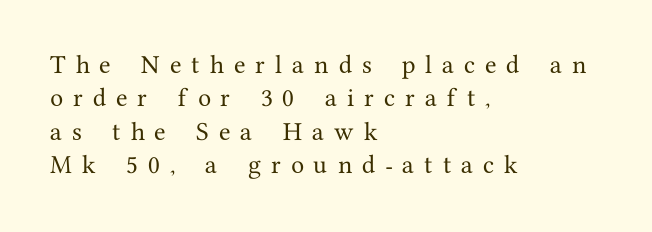
The image shows 21 px text type, upright; set left-aligned, normal line spacing (1.59x), unusually wide letter spacing (+0.48 em), not underlined.
